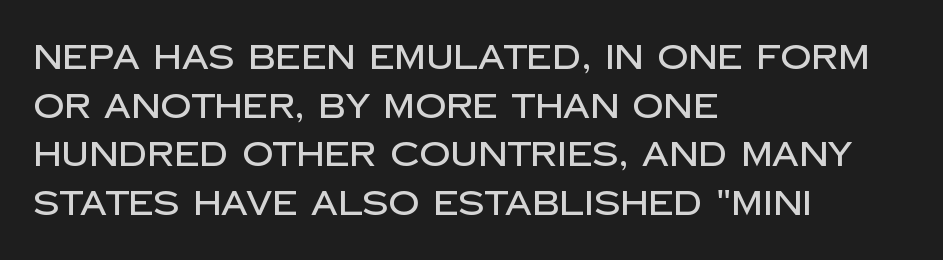
The image shows 34 px sans-serif type, upright; set left-aligned, normal line spacing (1.43x), normal letter spacing, not underlined; low stroke contrast and a large x-height.
